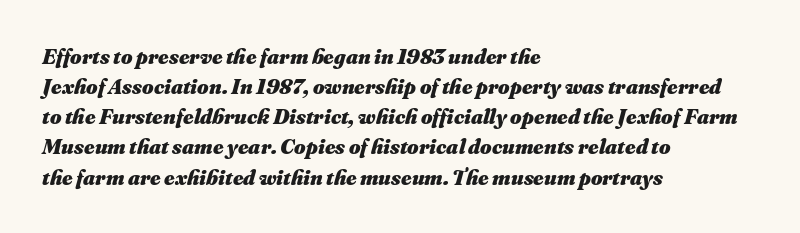
Style check: oblique. How would I describe the line gaps? Plain and ordinary. The strip under each line holds only bare page. This sample is left-justified, so line endings fall wherever the words run out.
